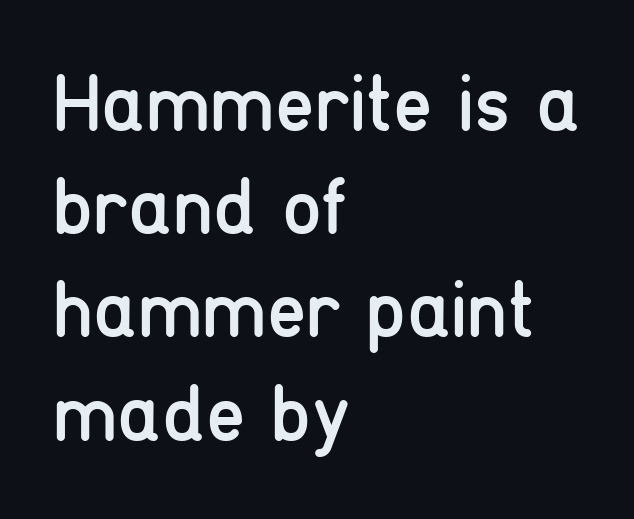
{"serif": "no", "italic": "no", "bold": "no", "weight": "regular", "width": "condensed", "stroke_contrast": "low", "x_height": "medium", "monospaced": "no", "underline": "no", "align": "left", "line_spacing": "normal", "line_spacing_ratio": 1.29, "letter_spacing": "normal", "letter_spacing_em": 0.0, "glyph_px": 80}
